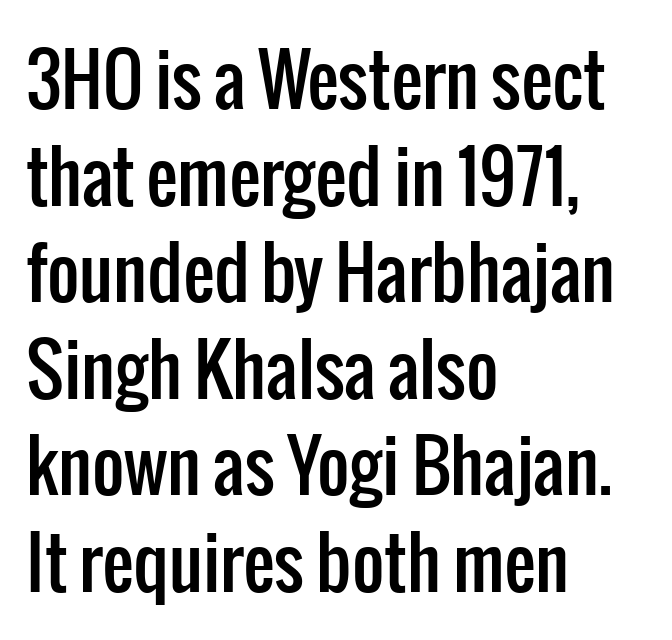
Q: Is the text italic (slanted)? A: No, it is upright.
Q: Is the typeface a serif or a sans-serif typeface? A: Sans-serif.
Q: Is the text underlined? A: No.
Q: How is the paragraph aligned? A: Left-aligned.
Q: Is the spacing between letters normal or unusually wide? A: Normal.
Q: Is the spacing between lines tight, normal or loose? A: Normal.
Q: Width (condensed, normal, or wide)? A: Condensed.
Q: Stroke contrast? A: Low.
Q: x-height? A: Medium.
Q: Monospaced? A: No.
